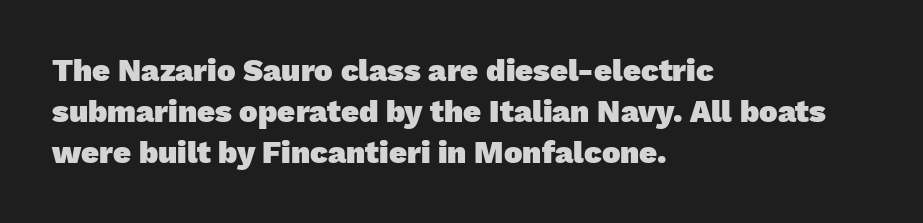
You could not count columns in this text — the font is proportionally spaced. Visually the block forms a straight wall on the left and a jagged coastline on the right. The passage shown stacks its lines at a standard gap. Students, this is bold: see how much ink each stroke carries. Look at the tracking — it's just the regular setting, nothing added. Bare-footed words on every line.
